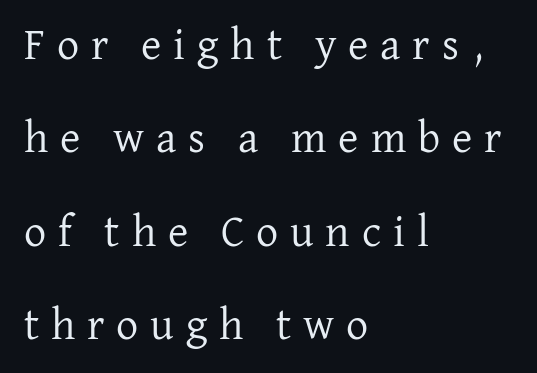
Q: Is the text bold? A: No.
Q: Is the text italic (slanted)? A: No, it is upright.
Q: Is the typeface a serif or a sans-serif typeface? A: Serif.
Q: Is the text underlined? A: No.
Q: How is the paragraph aligned? A: Left-aligned.
Q: Is the spacing between letters normal or unusually wide? A: Unusually wide.
Q: Is the spacing between lines tight, normal or loose? A: Loose.
Q: Width (condensed, normal, or wide)? A: Normal.
Q: Stroke contrast? A: Low.
Q: x-height? A: Medium.
Q: Monospaced? A: No.
